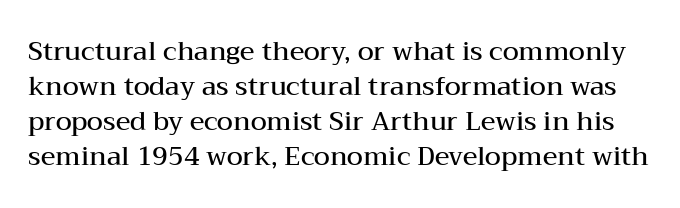
Q: Is the text bold? A: Semi-bold.
Q: Is the text italic (slanted)? A: No, it is upright.
Q: Is the text underlined? A: No.
Q: Is the spacing between letters normal or unusually wide? A: Normal.
Q: Is the spacing between lines tight, normal or loose? A: Normal.
